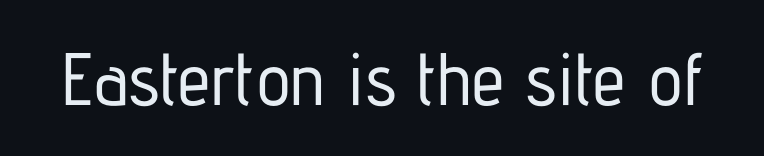
The image shows 74 px condensed sans-serif type, upright; set normal letter spacing, not underlined; low stroke contrast and a medium x-height.
